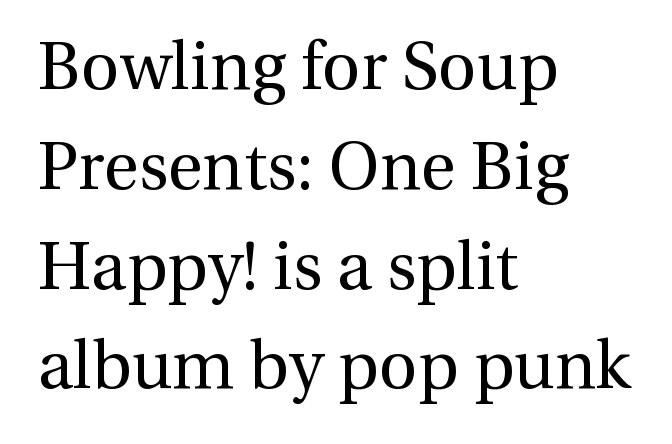
The image shows 67 px regular-weight serif type, upright; set left-aligned, normal line spacing (1.49x), normal letter spacing, not underlined; a medium x-height.
